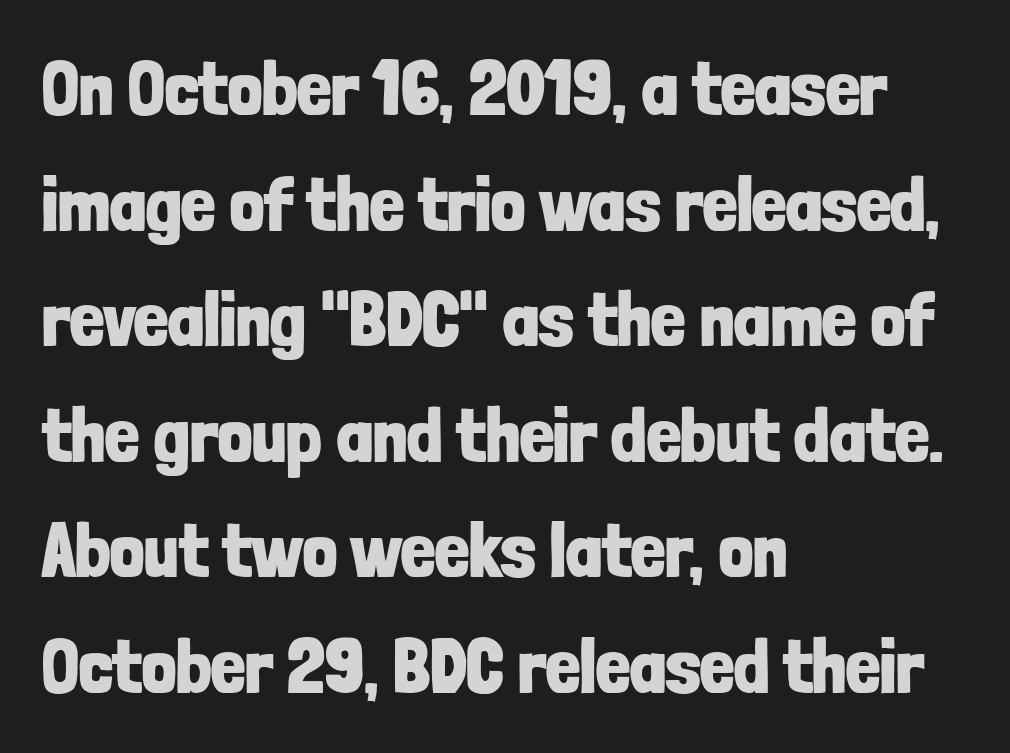
Q: Is the text bold? A: Yes.
Q: Is the text italic (slanted)? A: No, it is upright.
Q: Is the typeface a serif or a sans-serif typeface? A: Sans-serif.
Q: Is the text underlined? A: No.
Q: How is the paragraph aligned? A: Left-aligned.
Q: Is the spacing between letters normal or unusually wide? A: Normal.
Q: Is the spacing between lines tight, normal or loose? A: Normal.
Q: Width (condensed, normal, or wide)? A: Condensed.
Q: Stroke contrast? A: Low.
Q: x-height? A: Medium.
Q: Monospaced? A: No.
